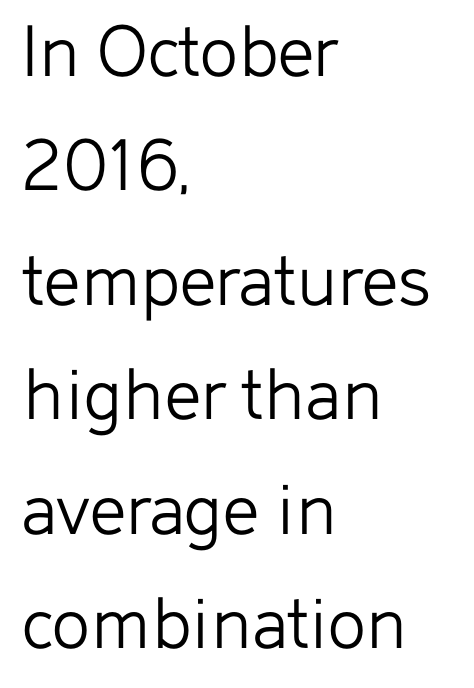
Q: Is the text bold? A: No.
Q: Is the text italic (slanted)? A: No, it is upright.
Q: Is the typeface a serif or a sans-serif typeface? A: Sans-serif.
Q: Is the text underlined? A: No.
Q: How is the paragraph aligned? A: Left-aligned.
Q: Is the spacing between letters normal or unusually wide? A: Normal.
Q: Is the spacing between lines tight, normal or loose? A: Normal.
Q: Width (condensed, normal, or wide)? A: Normal.
Q: Stroke contrast? A: Low.
Q: x-height? A: Medium.
Q: Monospaced? A: No.
